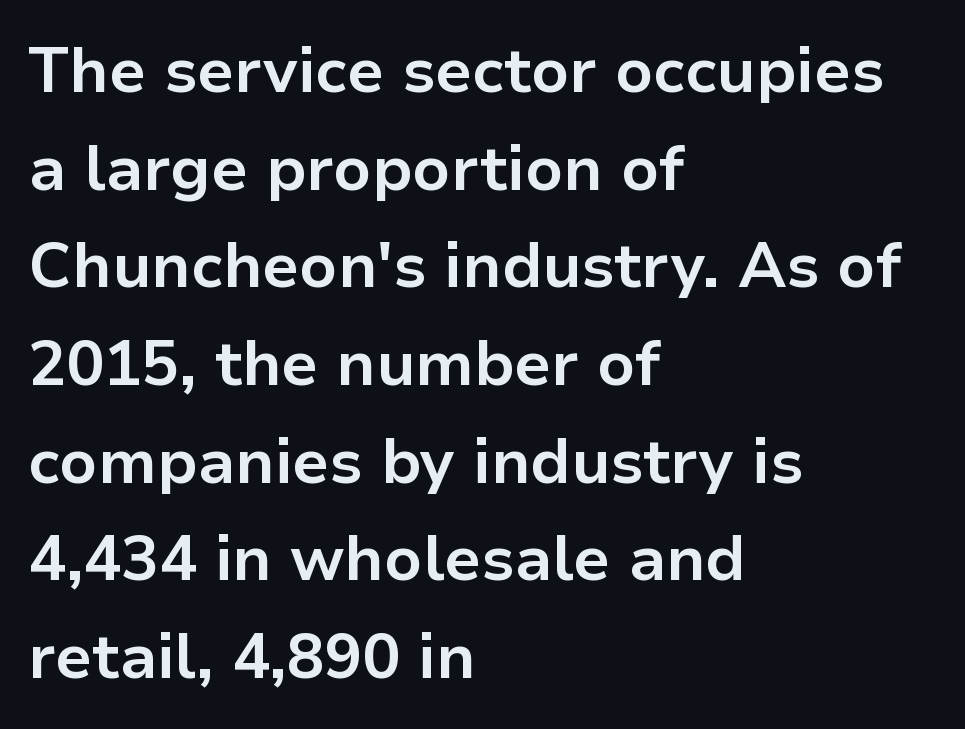
What's the leading like? Ordinary, nothing unusual. Set as a true bold cut, around the 700 mark. Only glyphs here, with clear space below each row. Caption: multi-line text, flush left, ragged right.
